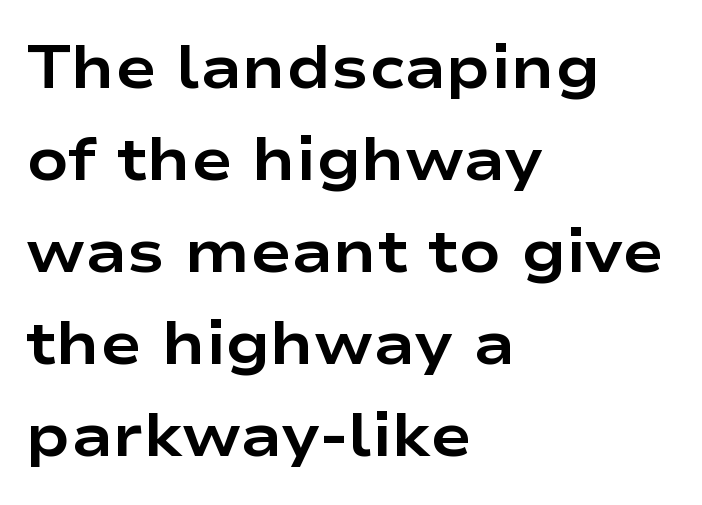
The specimen reads as upright at a glance. Strokes here are thick enough to call this a true bold. The specimen omits any rule beneath the text block's lines. Quick note: interline space is typical.
